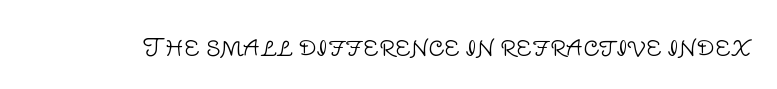
{"bold": "no", "underline": "no", "letter_spacing": "normal", "letter_spacing_em": 0.0, "glyph_px": 24}
